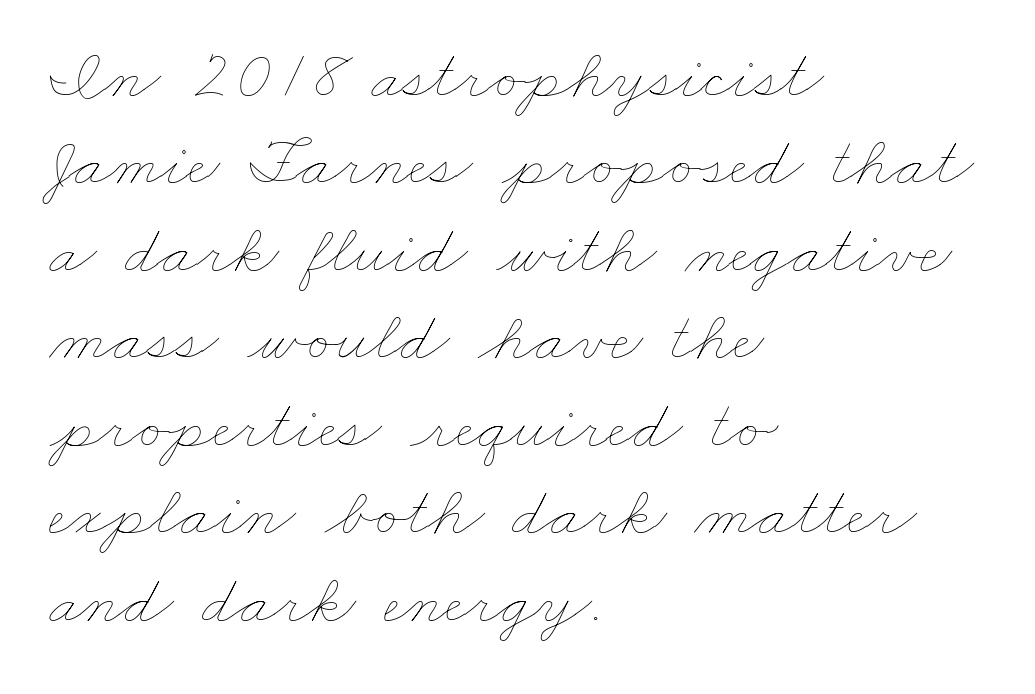
Q: Is the text bold? A: No.
Q: Is the text underlined? A: No.
Q: How is the paragraph aligned? A: Left-aligned.
Q: Is the spacing between letters normal or unusually wide? A: Normal.
Q: Is the spacing between lines tight, normal or loose? A: Normal.
Q: Width (condensed, normal, or wide)? A: Wide.
Q: Stroke contrast? A: Low.
Q: x-height? A: Small.
Q: Monospaced? A: No.
